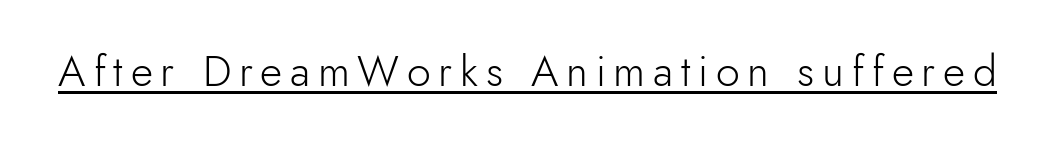
Q: Is the text bold? A: No.
Q: Is the text italic (slanted)? A: No, it is upright.
Q: Is the typeface a serif or a sans-serif typeface? A: Sans-serif.
Q: Is the text underlined? A: Yes.
Q: Width (condensed, normal, or wide)? A: Normal.
Q: Stroke contrast? A: Low.
Q: x-height? A: Small.
Q: Monospaced? A: No.
